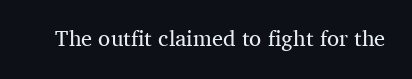
{"italic": "no", "bold": "no", "underline": "no", "letter_spacing": "normal", "letter_spacing_em": 0.0, "glyph_px": 22}
